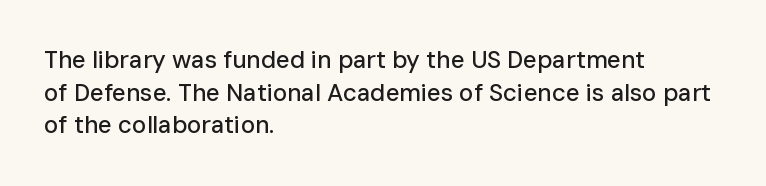
Q: Is the text italic (slanted)? A: No, it is upright.
Q: Is the text underlined? A: No.
Q: How is the paragraph aligned? A: Left-aligned.
Q: Is the spacing between letters normal or unusually wide? A: Normal.
Q: Is the spacing between lines tight, normal or loose? A: Normal.
